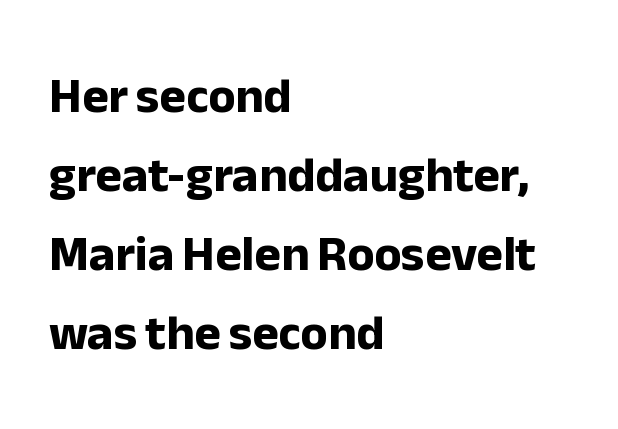
Strong, thick strokes mark this as bold type. This rendering uses left alignment, leaving the right contour irregular. Interline gaps are of average width in this sample. Glance below the letters and you will spot only blank space. The face used here is proportionally spaced, like ordinary book or web type. Standard letterfit; no display-style spreading of the glyphs.
